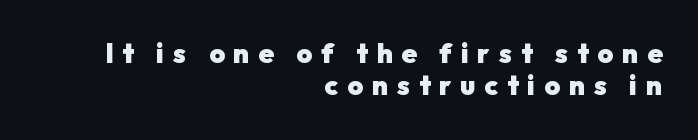
Q: Is the text bold? A: Yes.
Q: Is the text italic (slanted)? A: No, it is upright.
Q: Is the text underlined? A: No.
Q: How is the paragraph aligned? A: Right-aligned.
Q: Is the spacing between letters normal or unusually wide? A: Unusually wide.
